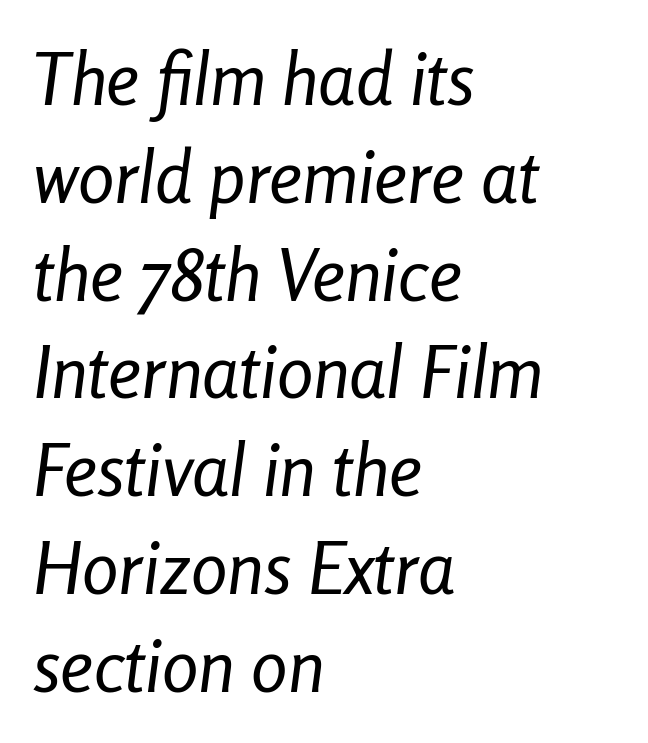
{"italic": "yes", "lean": "right", "slant_degrees": 8, "bold": "no", "weight": "regular", "width": "condensed", "stroke_contrast": "low", "x_height": "medium", "monospaced": "no", "underline": "no", "align": "left", "line_spacing": "normal", "line_spacing_ratio": 1.34, "letter_spacing": "normal", "letter_spacing_em": 0.0, "glyph_px": 73}
